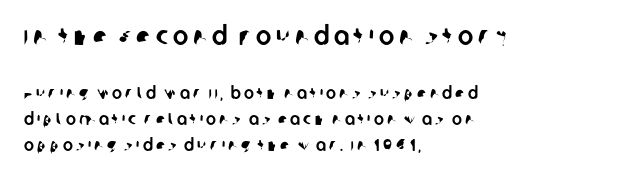
Q: Is the text underlined? A: No.
Q: How is the paragraph aligned? A: Left-aligned.
Q: Is the spacing between lines tight, normal or loose? A: Normal.
Q: Which block of text is set in a larger size, the first (top) or the second (bottom)? A: The first (top) one.
